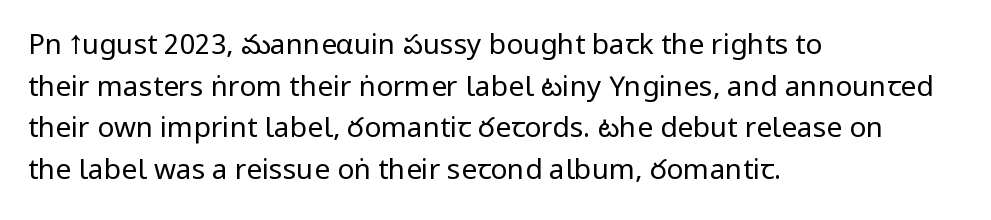
These lines are rendered in a variable-pitch font. The string is rendered with underlining switched off. Leading matches the norm, producing a regular column. The rag falls on the right side of this text block. The face looks like a standard text weight, possibly lighter.
